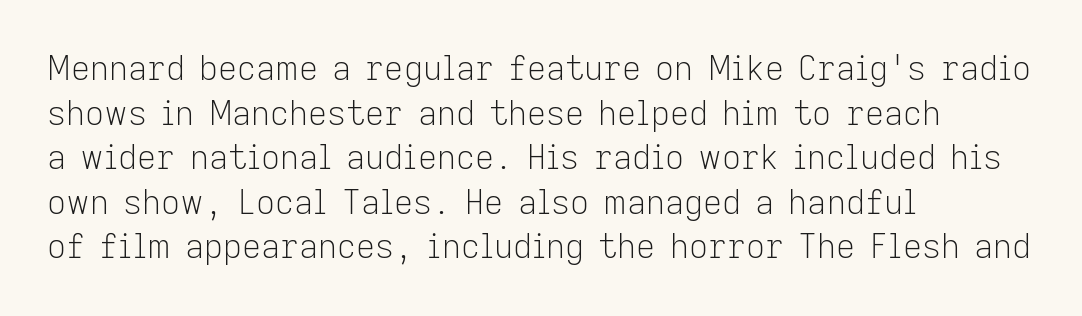
Q: Is the text bold? A: No.
Q: Is the text italic (slanted)? A: No, it is upright.
Q: Is the typeface a serif or a sans-serif typeface? A: Sans-serif.
Q: Is the text underlined? A: No.
Q: How is the paragraph aligned? A: Left-aligned.
Q: Is the spacing between letters normal or unusually wide? A: Normal.
Q: Is the spacing between lines tight, normal or loose? A: Normal.
Q: Width (condensed, normal, or wide)? A: Normal.
Q: Stroke contrast? A: Low.
Q: x-height? A: Medium.
Q: Monospaced? A: No.
